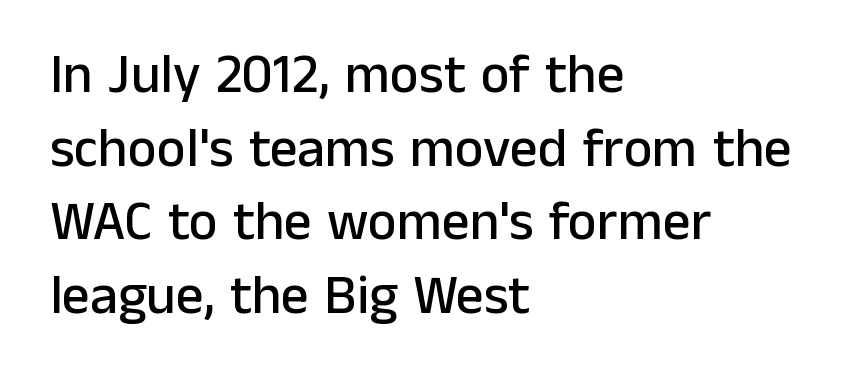
The image shows 55 px sans-serif type, upright; set left-aligned, normal line spacing (1.34x), normal letter spacing, not underlined; low stroke contrast and a medium x-height.
